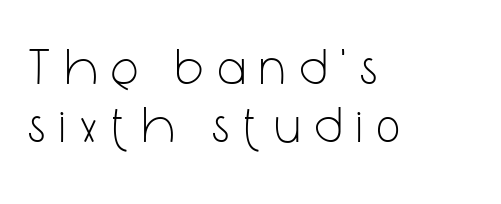
Q: Is the text bold? A: No.
Q: Is the text italic (slanted)? A: No, it is upright.
Q: Is the typeface a serif or a sans-serif typeface? A: Sans-serif.
Q: Is the text underlined? A: No.
Q: How is the paragraph aligned? A: Left-aligned.
Q: Is the spacing between letters normal or unusually wide? A: Unusually wide.
Q: Width (condensed, normal, or wide)? A: Condensed.
Q: Stroke contrast? A: Low.
Q: x-height? A: Medium.
Q: Monospaced? A: No.
